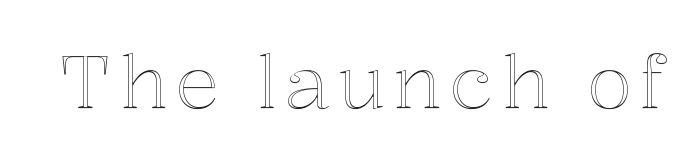
The image shows 74 px text type, upright; set not underlined; a medium x-height.
